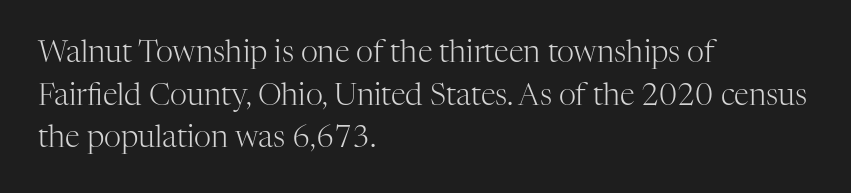
The image shows 30 px light serif type, upright; set left-aligned, normal line spacing (1.42x), normal letter spacing, not underlined; high stroke contrast and a medium x-height.
